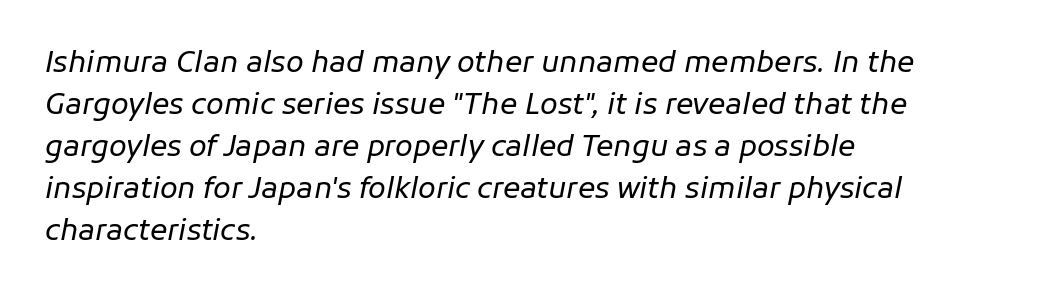
The image shows 29 px regular-weight type, italic (leaning right); set left-aligned, normal line spacing (1.45x), normal letter spacing, not underlined; low stroke contrast and a medium x-height.
